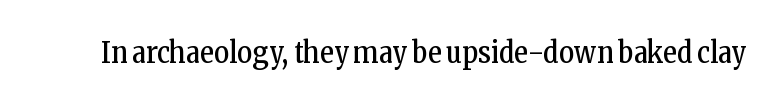
{"serif": "yes", "italic": "no", "bold": "no", "weight": "regular", "width": "condensed", "stroke_contrast": "low", "x_height": "medium", "monospaced": "no", "underline": "no", "letter_spacing": "normal", "letter_spacing_em": 0.0, "glyph_px": 29}
